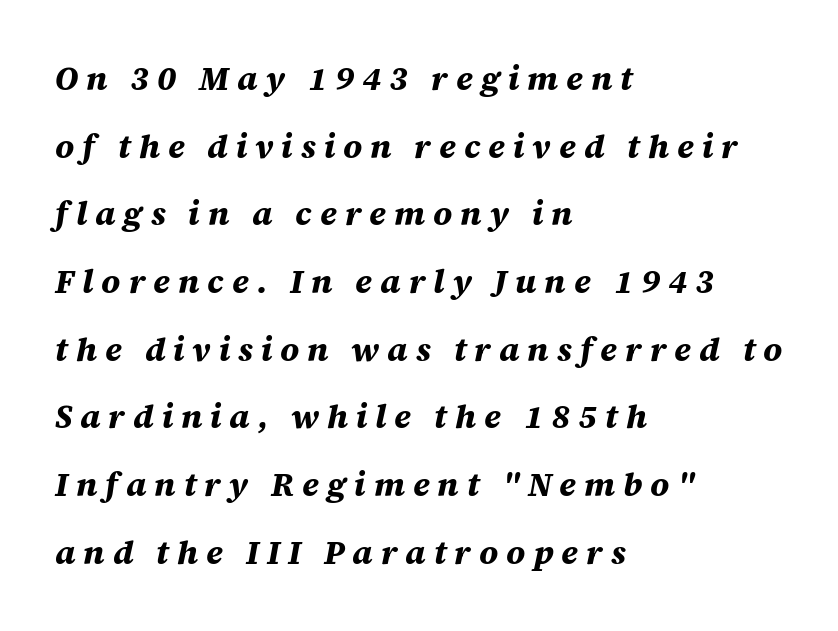
Q: Is the text bold? A: Yes.
Q: Is the text italic (slanted)? A: Yes, it leans right by about 12 degrees.
Q: Is the text underlined? A: No.
Q: How is the paragraph aligned? A: Left-aligned.
Q: Is the spacing between letters normal or unusually wide? A: Unusually wide.
Q: Is the spacing between lines tight, normal or loose? A: Loose.
Q: Width (condensed, normal, or wide)? A: Normal.
Q: Stroke contrast? A: Medium.
Q: x-height? A: Large.
Q: Monospaced? A: No.
